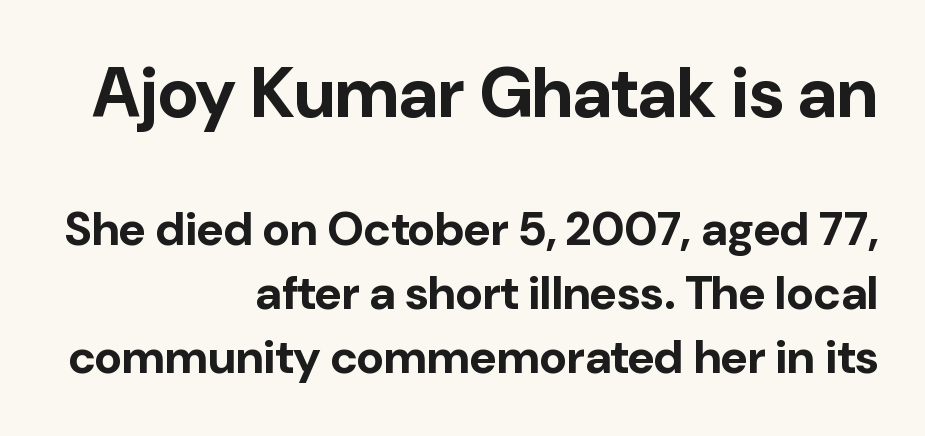
The image shows 70 px bold sans-serif type, upright; set right-aligned, normal line spacing (1.36x), normal letter spacing, not underlined; the first (top) block is 1.49x larger; low stroke contrast and a medium x-height.
